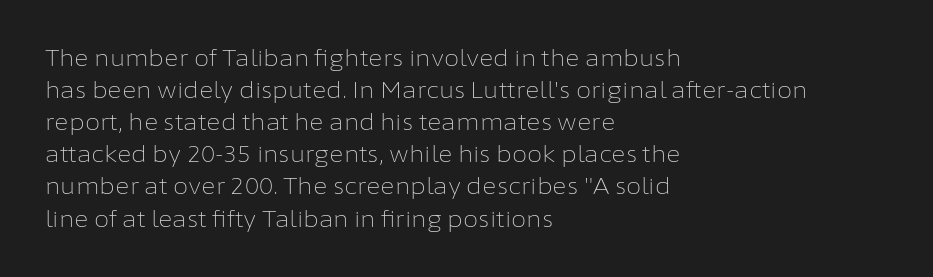
The image shows 22 px text type, upright; set left-aligned, normal line spacing (1.46x), normal letter spacing, not underlined.
